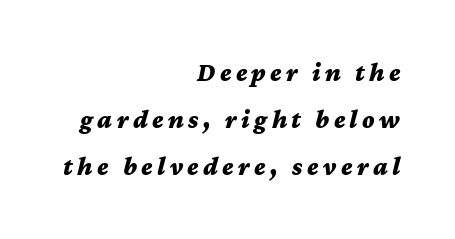
The image shows 26 px bold type, italic (leaning right); set right-aligned, line spacing 1.81x, not underlined.
